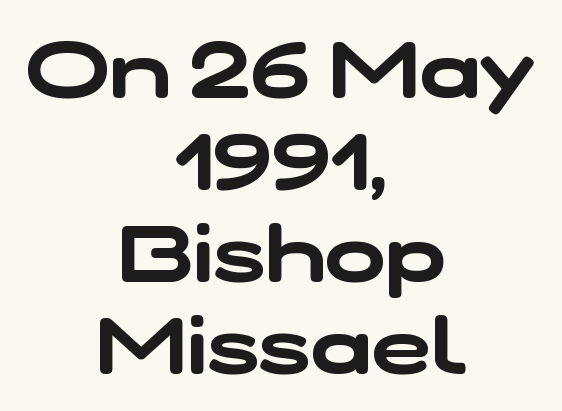
The image shows 80 px wide sans-serif type; set centered, tight line spacing (1.15x), normal letter spacing, not underlined; low stroke contrast and a medium x-height.
